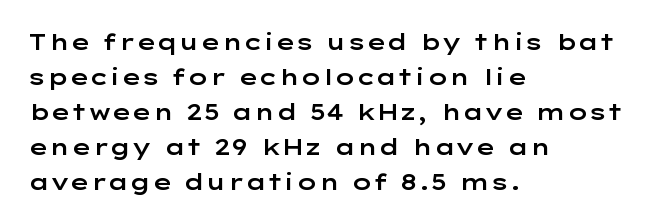
{"italic": "no", "underline": "no", "align": "left", "line_spacing": "normal", "line_spacing_ratio": 1.59, "letter_spacing": "normal", "letter_spacing_em": 0.0, "glyph_px": 22}
